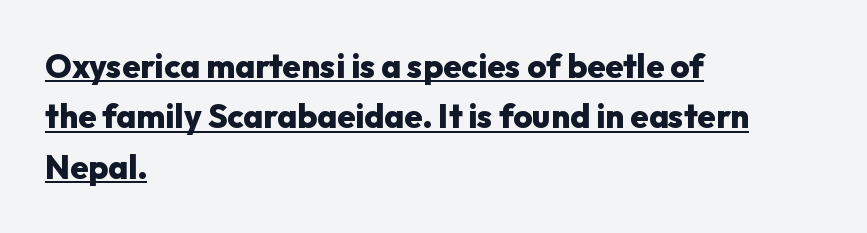
The image shows 33 px heavy sans-serif type, upright; set left-aligned, normal line spacing (1.53x), normal letter spacing, underlined; low stroke contrast and a medium x-height.
